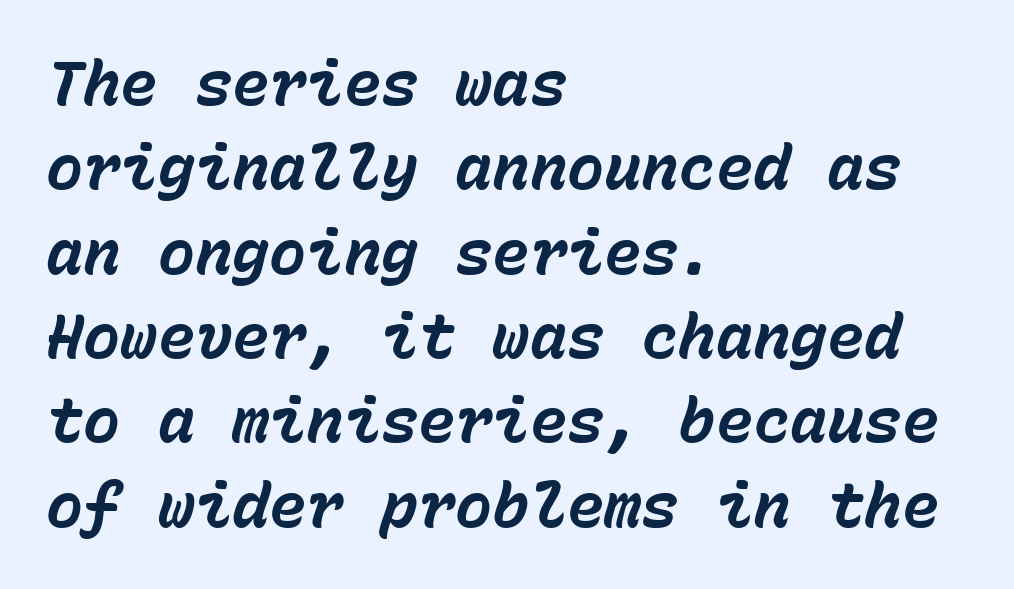
Q: Is the text bold? A: Yes.
Q: Is the text italic (slanted)? A: Yes, it leans right by about 15 degrees.
Q: Is the text underlined? A: No.
Q: How is the paragraph aligned? A: Left-aligned.
Q: Is the spacing between letters normal or unusually wide? A: Normal.
Q: Is the spacing between lines tight, normal or loose? A: Normal.
Q: Width (condensed, normal, or wide)? A: Normal.
Q: Stroke contrast? A: Low.
Q: x-height? A: Medium.
Q: Monospaced? A: Yes.
